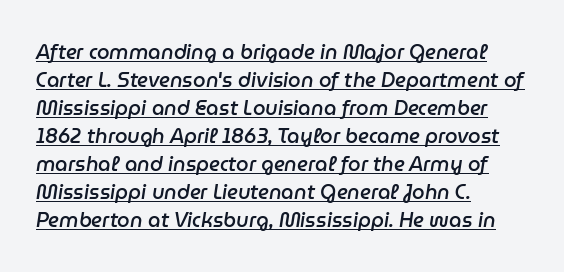
{"italic": "yes", "lean": "right", "slant_degrees": 9, "bold": "semi", "underline": "yes", "align": "left", "line_spacing": "normal", "line_spacing_ratio": 1.4, "letter_spacing": "normal", "letter_spacing_em": 0.0, "glyph_px": 20}
